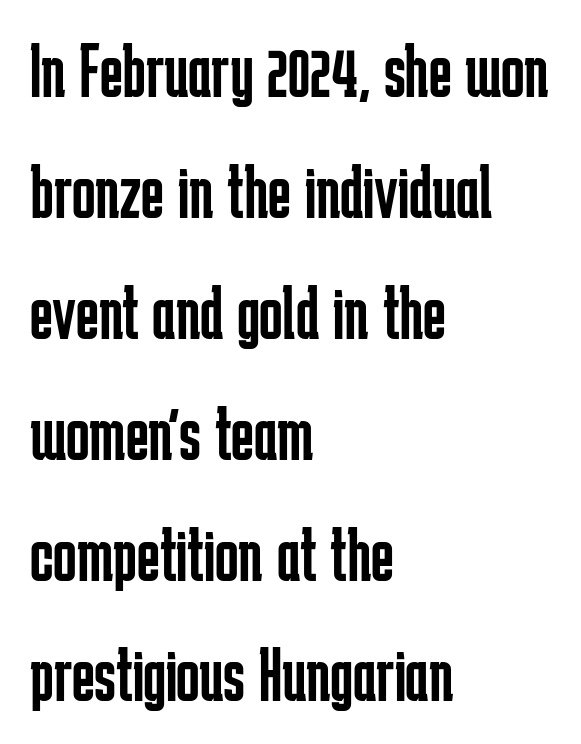
Q: Is the text bold? A: No.
Q: Is the text italic (slanted)? A: No, it is upright.
Q: Is the typeface a serif or a sans-serif typeface? A: Sans-serif.
Q: Is the text underlined? A: No.
Q: How is the paragraph aligned? A: Left-aligned.
Q: Is the spacing between letters normal or unusually wide? A: Normal.
Q: Is the spacing between lines tight, normal or loose? A: Normal.
Q: Width (condensed, normal, or wide)? A: Condensed.
Q: Stroke contrast? A: Low.
Q: x-height? A: Medium.
Q: Monospaced? A: No.
